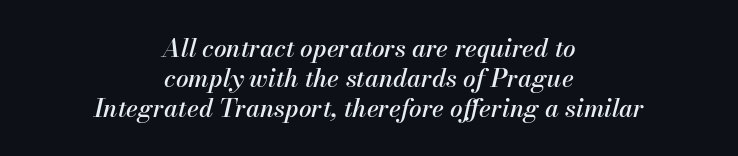
{"italic": "yes", "lean": "right", "slant_degrees": 13, "underline": "no", "align": "center", "line_spacing_ratio": 1.21, "letter_spacing": "normal", "letter_spacing_em": 0.0, "glyph_px": 25}
